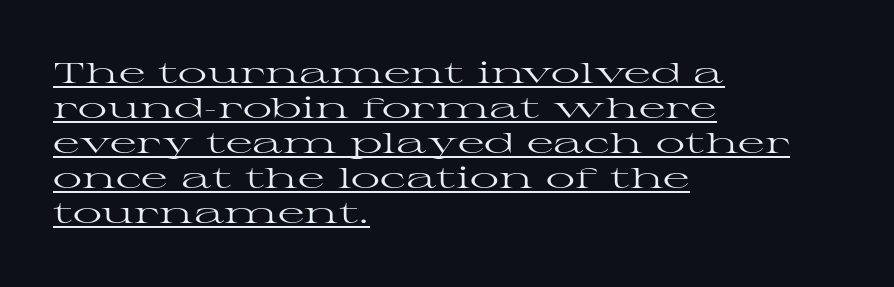
{"serif": "yes", "italic": "no", "bold": "no", "weight": "regular", "width": "wide", "stroke_contrast": "high", "x_height": "medium", "monospaced": "no", "underline": "yes", "align": "left", "line_spacing_ratio": 1.21, "letter_spacing": "normal", "letter_spacing_em": 0.0, "glyph_px": 29}
